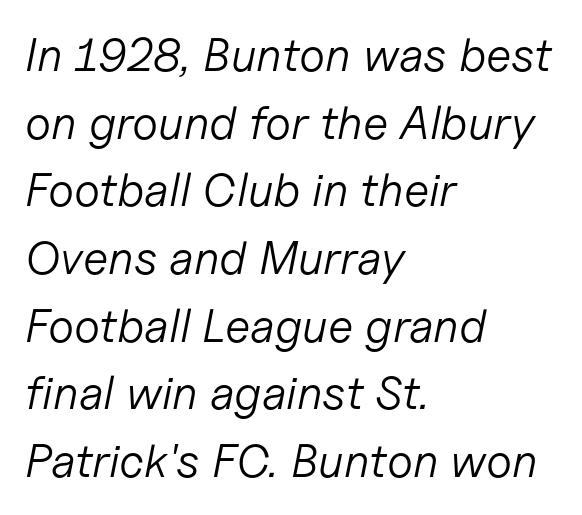
The image shows 47 px light type, italic (leaning right); set left-aligned, normal line spacing (1.44x), normal letter spacing, not underlined; low stroke contrast and a medium x-height.
